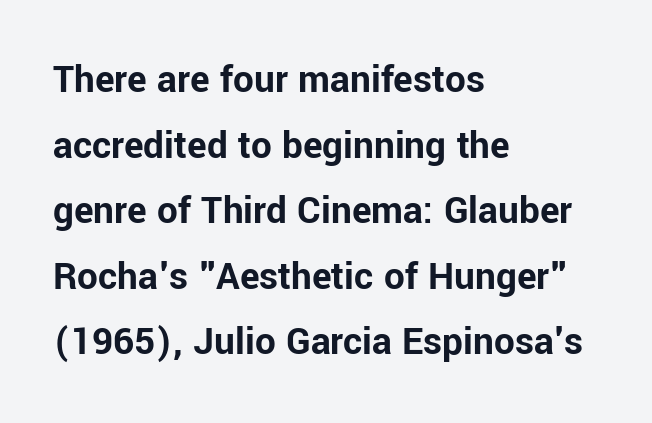
The letters stand straight up with perfectly vertical stems. Students, this is bold: see how much ink each stroke carries. Which margin do the lines hug? The left one — the right edge is uneven. Serif or sans? Sans — the stroke terminals are bare. This sample keeps an unexceptional amount of space between lines. Character widths vary here, with narrow letters taking less room than wide ones.
